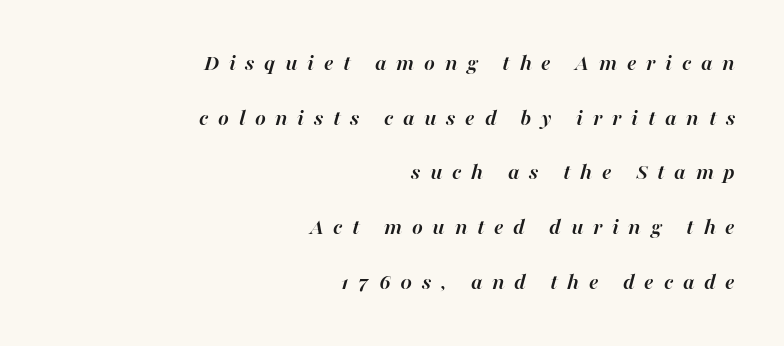
The gaps between neighbouring characters are conspicuously large. A great deal of white space separates one row of letters from the next. Is the type bold? Yes — the strokes are clearly thick and heavy. The font's italic variant was chosen for this text. This rendering features lettering with no underline.
